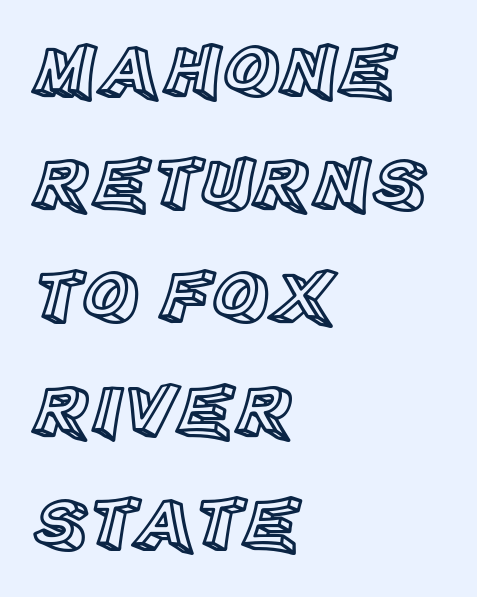
Q: Is the text italic (slanted)? A: Yes.
Q: Is the text underlined? A: No.
Q: How is the paragraph aligned? A: Left-aligned.
Q: Is the spacing between letters normal or unusually wide? A: Normal.
Q: Is the spacing between lines tight, normal or loose? A: Normal.
Q: Width (condensed, normal, or wide)? A: Normal.
Q: x-height? A: Large.
Q: Monospaced? A: No.
